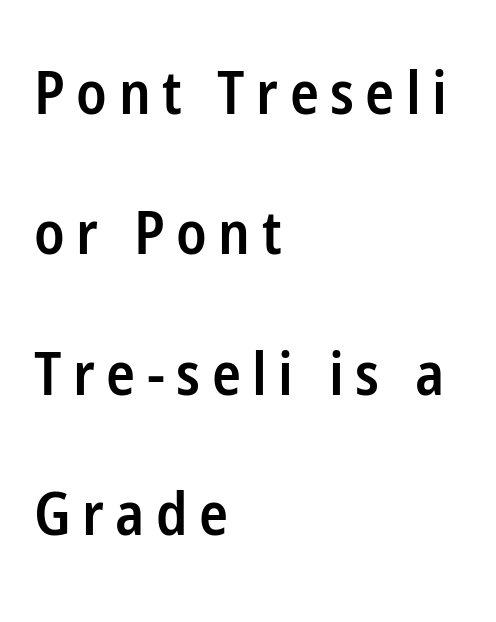
{"serif": "no", "italic": "no", "bold": "semi", "weight": "semibold", "width": "condensed", "stroke_contrast": "low", "x_height": "medium", "monospaced": "no", "underline": "no", "align": "left", "line_spacing": "loose", "line_spacing_ratio": 2.34, "glyph_px": 60}
